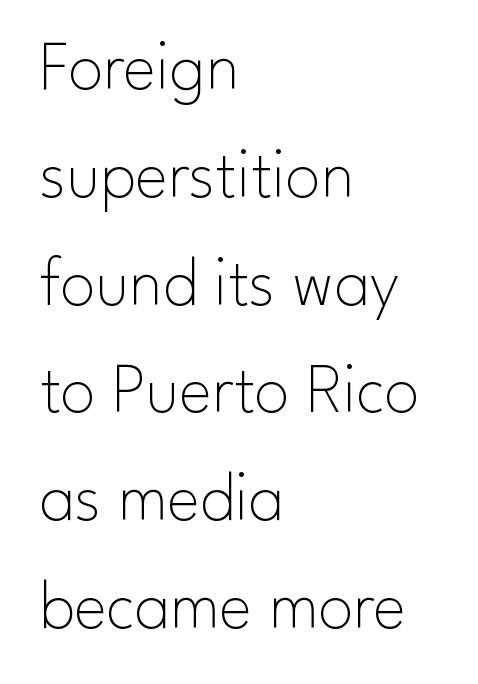
The designer went with a sans here, leaving each stem footless. You could not count columns in this text — the font is proportionally spaced. Weight: in the light-to-regular range. Bare-footed words on every line. A typesetter would call this leading conventional body-copy spacing.
